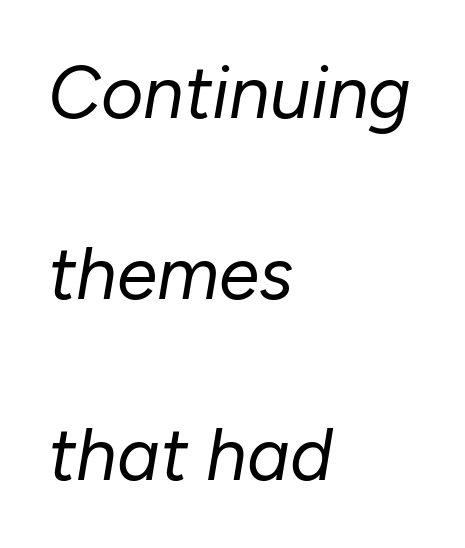
The image shows 73 px regular-weight type, italic (leaning right); set left-aligned, loose line spacing (2.48x), normal letter spacing, not underlined; low stroke contrast and a medium x-height.
